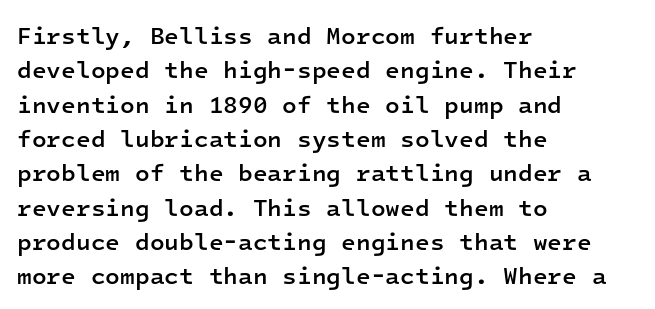
{"italic": "no", "bold": "semi", "underline": "no", "align": "left", "line_spacing": "normal", "line_spacing_ratio": 1.43, "letter_spacing": "normal", "letter_spacing_em": 0.0, "glyph_px": 24}
